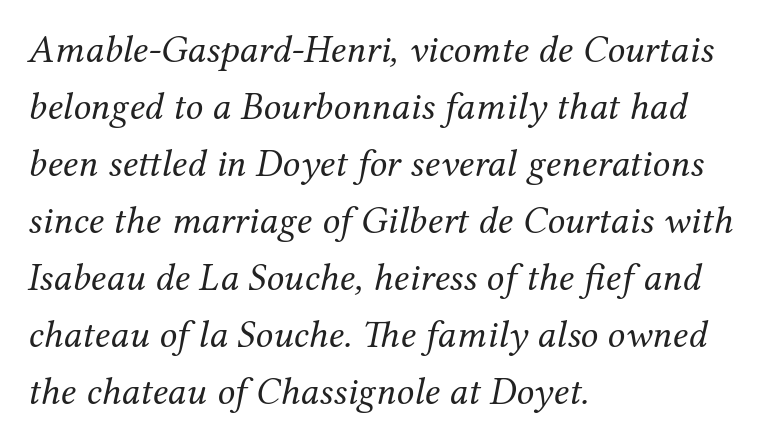
Short and long lines alike share a common starting point at left. Stroke thickness stays within the range of a standard reading face or lighter. Each letter's strokes conclude with small projecting serifs. The letters advance in unequal steps, a hallmark of proportional type.
